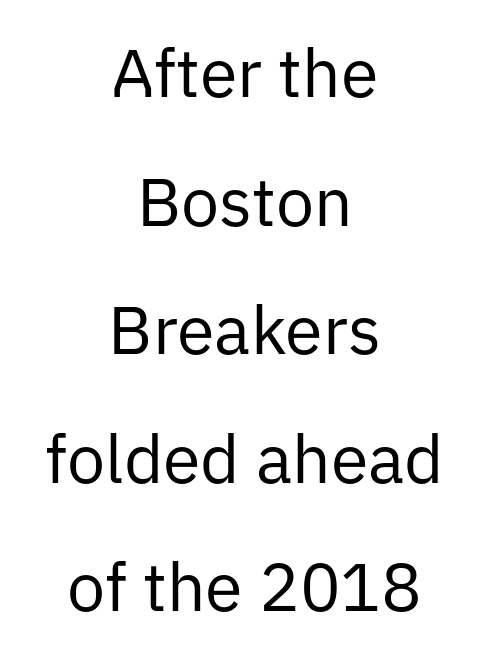
Think of a printed novel: that variable character pitch is what you see here. The font sits on the lighter half of the weight spectrum, regular included. Plain, unruled lines of type. The characters display no serif detailing; their extremities are plain.
